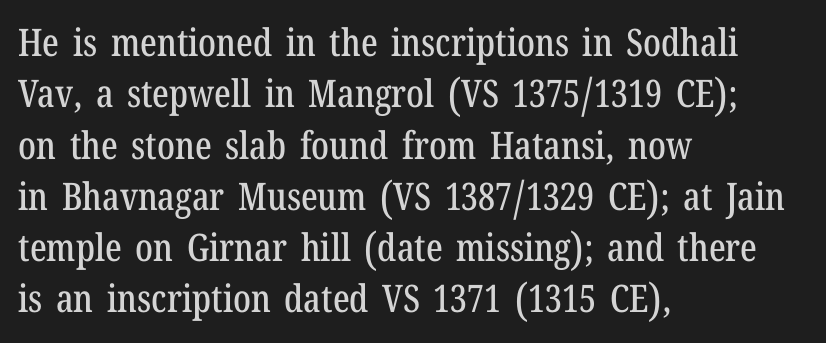
Look at the bottom of the vertical strokes: they flare into serifs here. The baseline area is clear. Honestly, the letter spacing is just normal — you wouldn't notice it. Nope, not italic — everything's standing straight. Quick note: interline space is typical.
